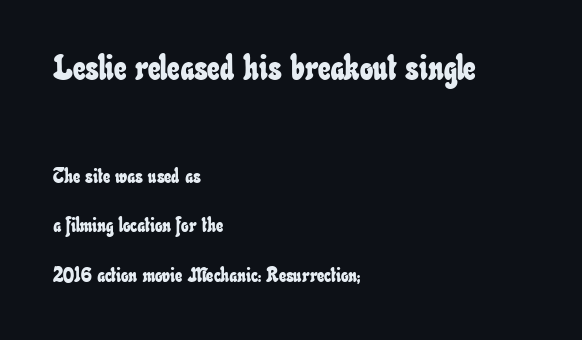
Q: Is the text underlined? A: No.
Q: How is the paragraph aligned? A: Left-aligned.
Q: Is the spacing between letters normal or unusually wide? A: Normal.
Q: Is the spacing between lines tight, normal or loose? A: Loose.
Q: Which block of text is set in a larger size, the first (top) or the second (bottom)? A: The first (top) one.
Q: Width (condensed, normal, or wide)? A: Condensed.
Q: Stroke contrast? A: Low.
Q: x-height? A: Small.
Q: Monospaced? A: No.
